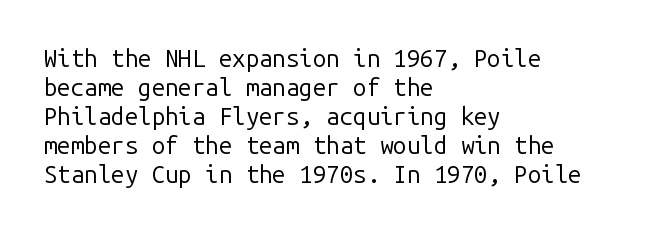
The image shows 24 px text type, upright; set left-aligned, line spacing 1.21x, normal letter spacing, not underlined.
